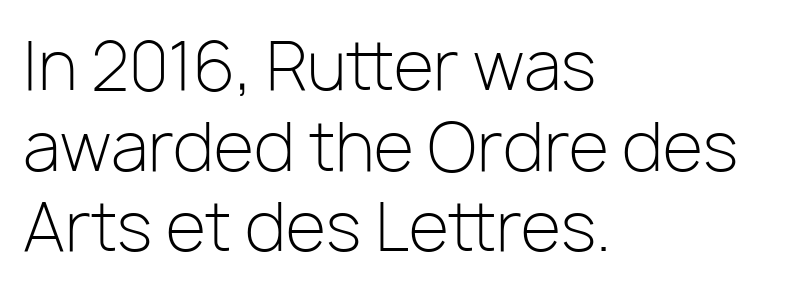
The image shows 66 px light sans-serif type, upright; set left-aligned, line spacing 1.22x, normal letter spacing, not underlined; low stroke contrast and a medium x-height.
